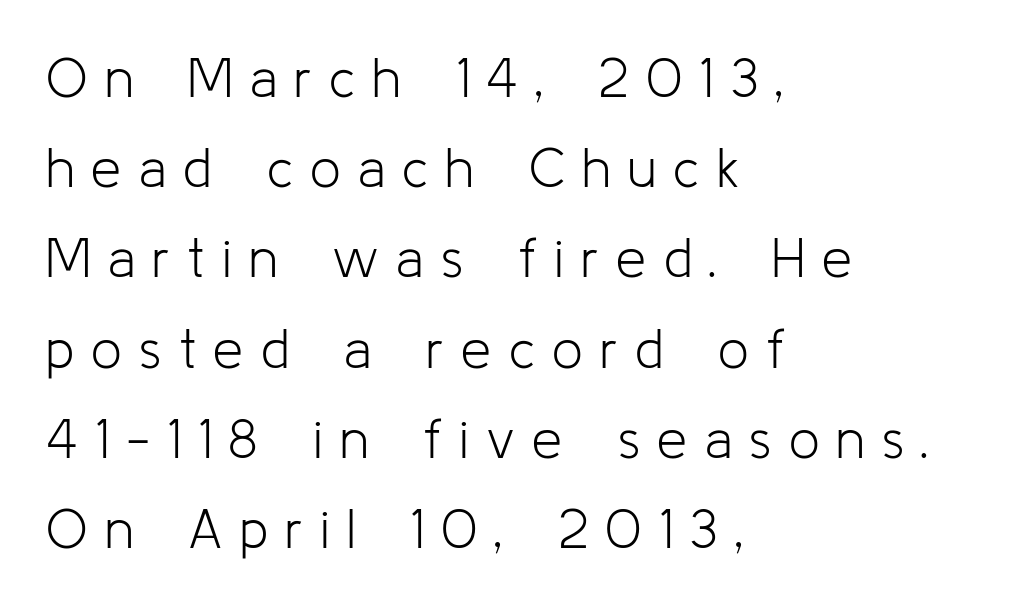
Q: Is the text bold? A: No.
Q: Is the text italic (slanted)? A: No, it is upright.
Q: Is the typeface a serif or a sans-serif typeface? A: Sans-serif.
Q: Is the text underlined? A: No.
Q: How is the paragraph aligned? A: Left-aligned.
Q: Is the spacing between letters normal or unusually wide? A: Unusually wide.
Q: Is the spacing between lines tight, normal or loose? A: Normal.
Q: Width (condensed, normal, or wide)? A: Normal.
Q: Stroke contrast? A: Low.
Q: x-height? A: Medium.
Q: Monospaced? A: No.
